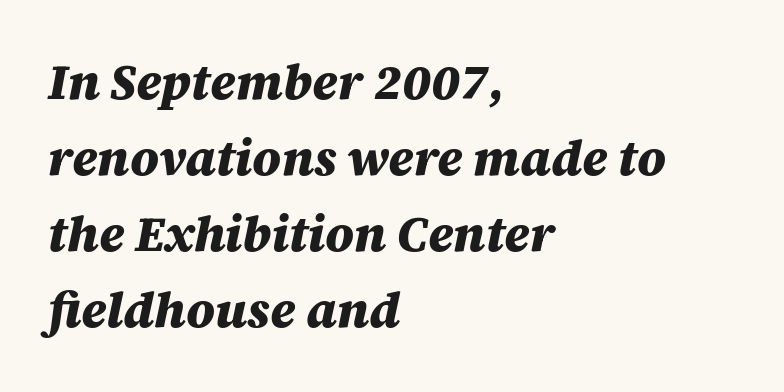
The image shows 49 px heavy type, italic (leaning right); set left-aligned, normal line spacing (1.55x), normal letter spacing, not underlined; medium stroke contrast and a large x-height.
